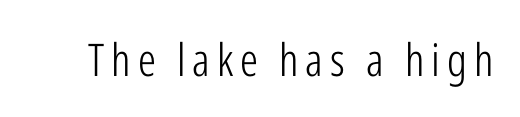
Q: Is the text bold? A: No.
Q: Is the text italic (slanted)? A: No, it is upright.
Q: Is the typeface a serif or a sans-serif typeface? A: Sans-serif.
Q: Is the text underlined? A: No.
Q: Width (condensed, normal, or wide)? A: Condensed.
Q: Stroke contrast? A: Low.
Q: x-height? A: Medium.
Q: Monospaced? A: No.
